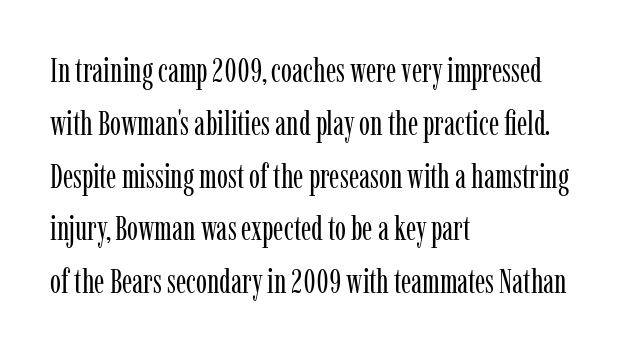
{"serif": "yes", "italic": "no", "bold": "no", "weight": "regular", "width": "condensed", "stroke_contrast": "low", "x_height": "medium", "monospaced": "no", "underline": "no", "align": "left", "line_spacing": "normal", "line_spacing_ratio": 1.6, "letter_spacing": "normal", "letter_spacing_em": 0.0, "glyph_px": 33}
